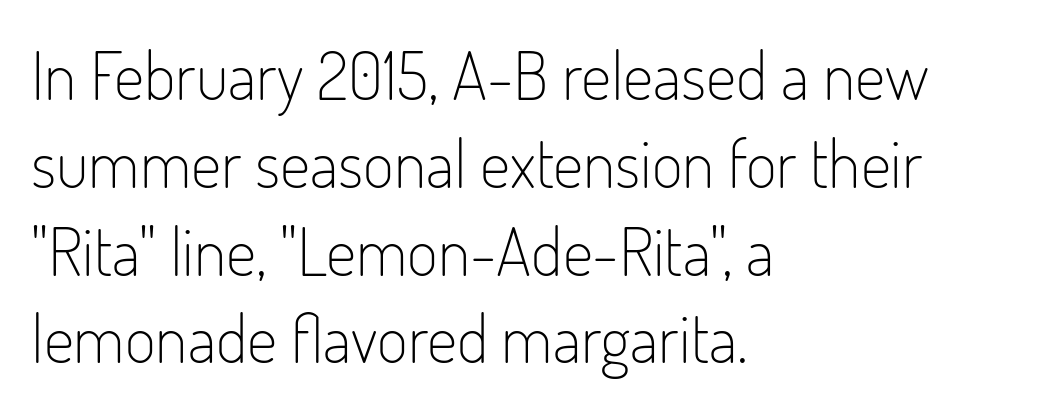
Q: Is the text bold? A: No.
Q: Is the text italic (slanted)? A: No, it is upright.
Q: Is the typeface a serif or a sans-serif typeface? A: Sans-serif.
Q: Is the text underlined? A: No.
Q: How is the paragraph aligned? A: Left-aligned.
Q: Is the spacing between letters normal or unusually wide? A: Normal.
Q: Is the spacing between lines tight, normal or loose? A: Normal.
Q: Width (condensed, normal, or wide)? A: Condensed.
Q: Stroke contrast? A: Low.
Q: x-height? A: Small.
Q: Monospaced? A: No.
